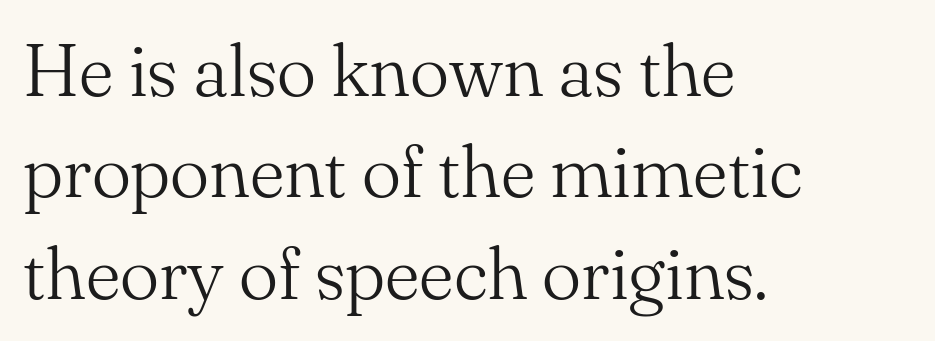
{"serif": "yes", "italic": "no", "bold": "no", "weight": "light", "width": "normal", "stroke_contrast": "medium", "x_height": "small", "monospaced": "no", "underline": "no", "align": "left", "line_spacing": "normal", "line_spacing_ratio": 1.37, "letter_spacing": "normal", "letter_spacing_em": 0.0, "glyph_px": 74}
